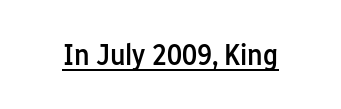
The letters are semibold — heavier than regular but short of a full bold. The rendering uses the underline text-decoration. The font's upright variant was chosen for this text. What kind of face is this? One without serifs — a sans. Each letter keeps its own natural width here, so spacing adapts to shape. Between one letter and the next there's only the usual sliver of space.
